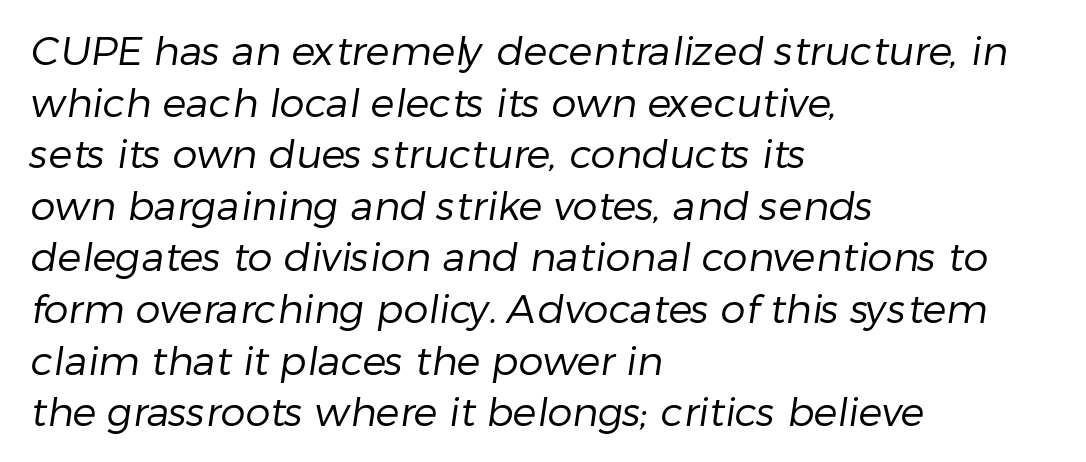
Each word holds together tightly as a unit, with standard inter-letter gaps. Each letter keeps its own natural width here, so spacing adapts to shape. Left-aligned paragraph, ragged on the right. Beneath every word, the page is bare. A typesetter would call this leading conventional body-copy spacing. The strokes are not fattened; the text isn't bold.
